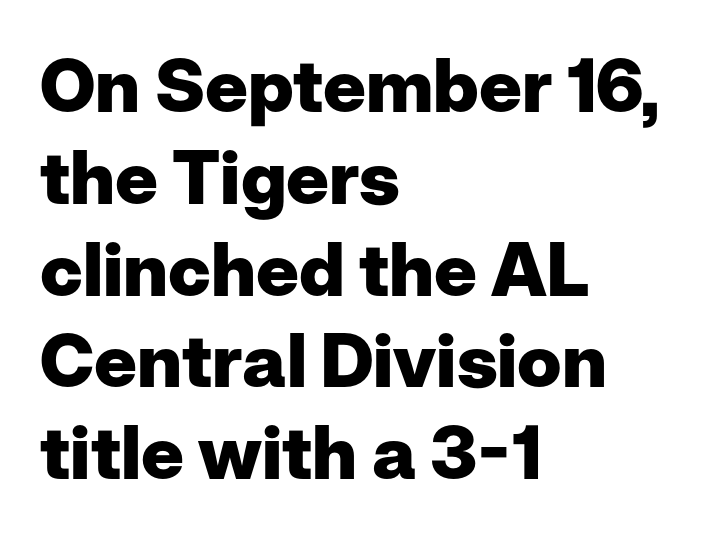
Decoration check: the copy has no underline. Regarding serifs, this sample does without them. The face used here is proportionally spaced, like ordinary book or web type. Between one letter and the next there's only the usual sliver of space.
